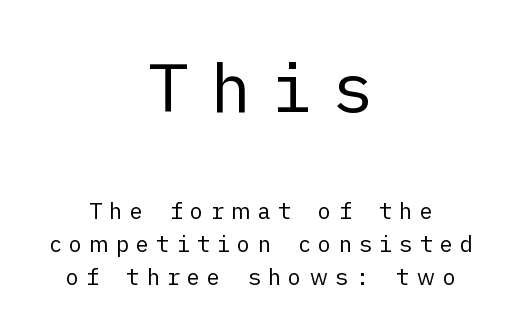
Q: Is the text bold? A: No.
Q: Is the text italic (slanted)? A: No, it is upright.
Q: Is the typeface a serif or a sans-serif typeface? A: Sans-serif.
Q: Is the text underlined? A: No.
Q: How is the paragraph aligned? A: Centered.
Q: Is the spacing between letters normal or unusually wide? A: Unusually wide.
Q: Is the spacing between lines tight, normal or loose? A: Normal.
Q: Which block of text is set in a larger size, the first (top) or the second (bottom)? A: The first (top) one.
Q: Width (condensed, normal, or wide)? A: Normal.
Q: Stroke contrast? A: Low.
Q: x-height? A: Medium.
